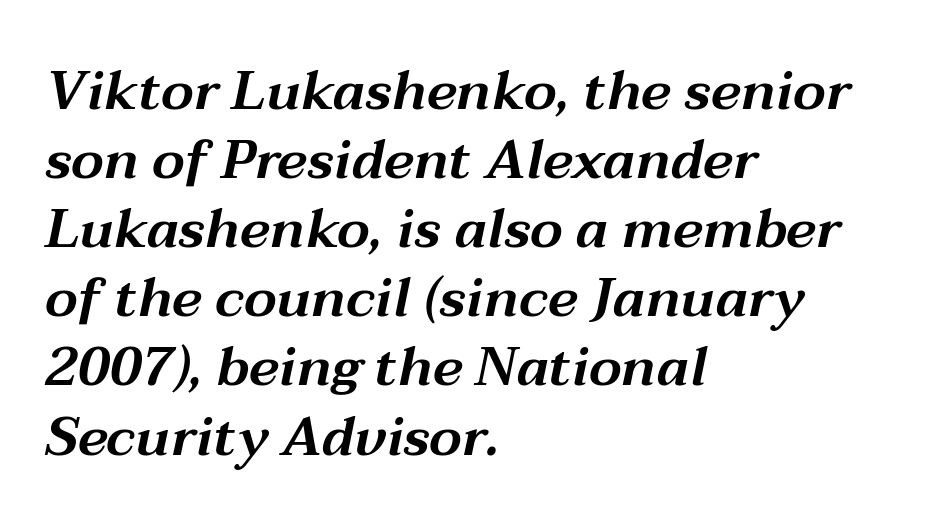
The image shows 54 px wide type, italic (leaning right); set left-aligned, normal line spacing (1.28x), normal letter spacing, not underlined; medium stroke contrast and a medium x-height.
